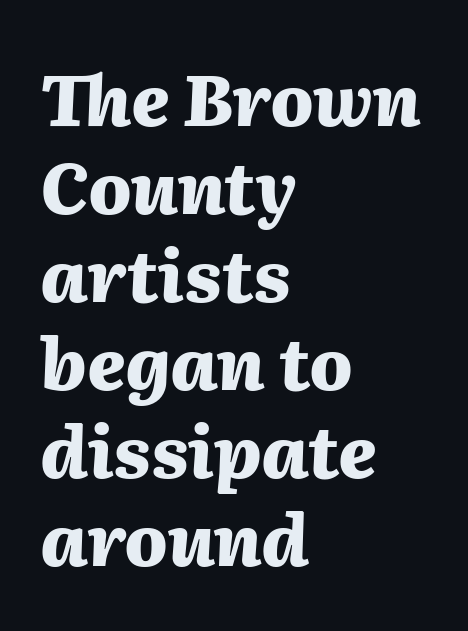
Q: Is the text bold? A: Yes.
Q: Is the text italic (slanted)? A: Yes, it leans right by about 2 degrees.
Q: Is the text underlined? A: No.
Q: How is the paragraph aligned? A: Left-aligned.
Q: Is the spacing between letters normal or unusually wide? A: Normal.
Q: Width (condensed, normal, or wide)? A: Normal.
Q: Stroke contrast? A: Medium.
Q: x-height? A: Medium.
Q: Monospaced? A: No.
